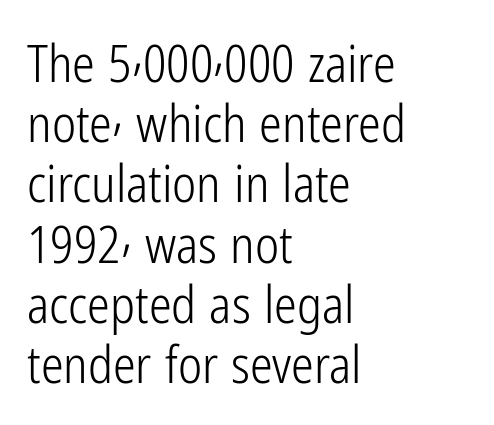
Is there any slant? The stems are plumb. Horizontal alignment here is leftward, the default for most running prose. The rendering uses natural spacing where letterforms have individual widths. Are there feet on the stems? There aren't — it's a sans. No word sits above an underline.
